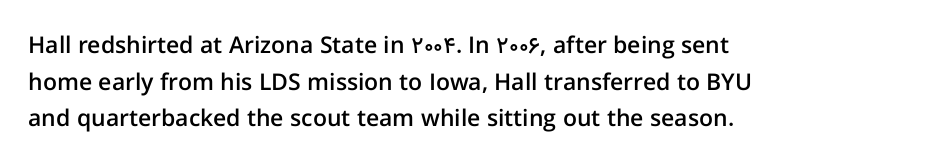
{"italic": "no", "bold": "semi", "underline": "no", "align": "left", "line_spacing": "normal", "line_spacing_ratio": 1.59, "letter_spacing": "normal", "letter_spacing_em": 0.0, "glyph_px": 23}
